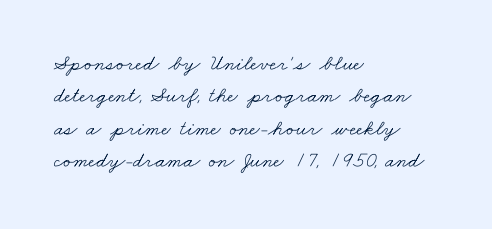
Q: Is the text bold? A: No.
Q: Is the text underlined? A: No.
Q: How is the paragraph aligned? A: Left-aligned.
Q: Is the spacing between letters normal or unusually wide? A: Normal.
Q: Is the spacing between lines tight, normal or loose? A: Normal.
